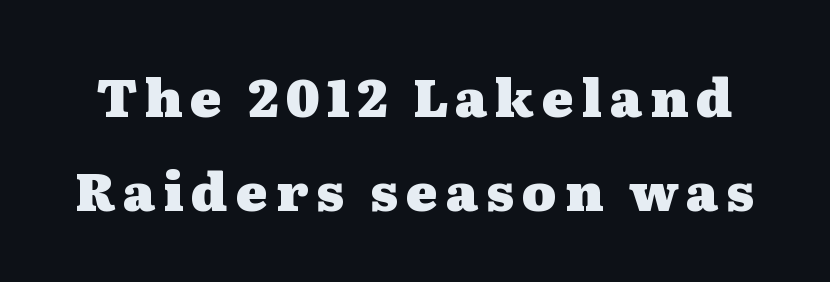
The image shows 53 px heavy, wide serif type, upright; set line spacing 1.77x, not underlined; medium stroke contrast and a medium x-height.
